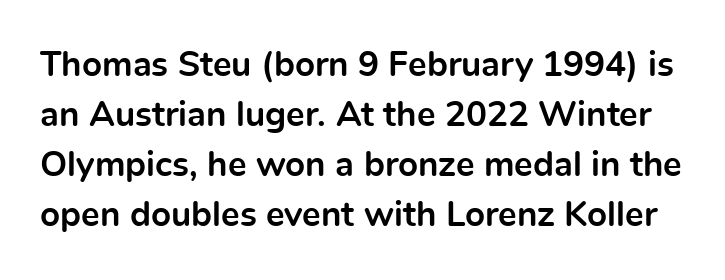
Caption: standard tracking, unaltered. The specimen reads as upright at a glance. You'd pick this weight for a headline — it's a proper bold. The letters carry no serifs — their stems end cleanly without finishing strokes. These lines sit exactly where default settings would place them. Here the designer chose a conventional face with non-uniform glyph widths.
